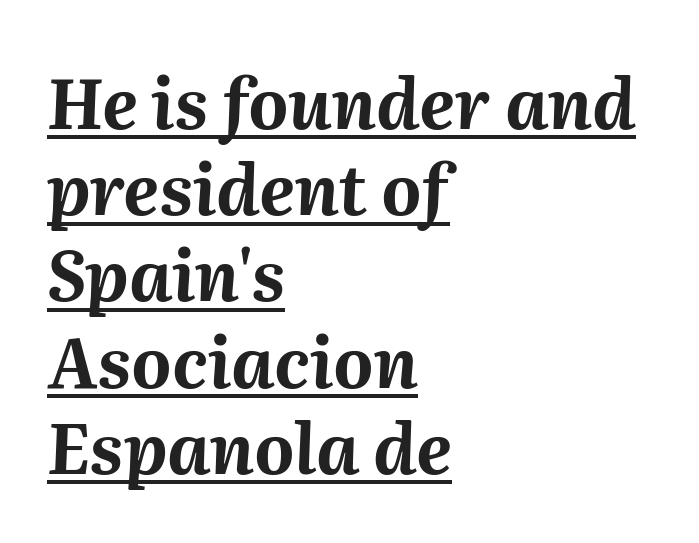
Q: Is the text bold? A: Yes.
Q: Is the text italic (slanted)? A: Yes, it leans right by about 2 degrees.
Q: Is the text underlined? A: Yes.
Q: How is the paragraph aligned? A: Left-aligned.
Q: Is the spacing between letters normal or unusually wide? A: Normal.
Q: Is the spacing between lines tight, normal or loose? A: Normal.
Q: Width (condensed, normal, or wide)? A: Normal.
Q: Stroke contrast? A: Medium.
Q: x-height? A: Medium.
Q: Monospaced? A: No.
